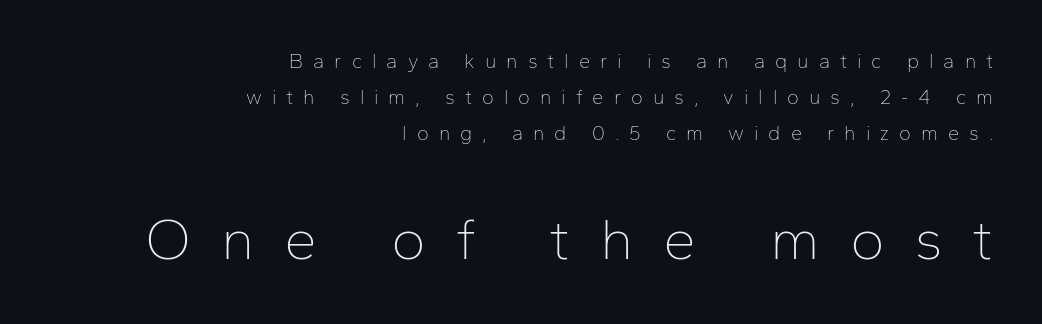
The passage shown is typed in a proportional face where columns would drift. Every row of glyphs terminates at an identical x-position on the right. Is the type heavy? It reads as light-to-regular instead. The rendering inserts visible extra space after every character.
